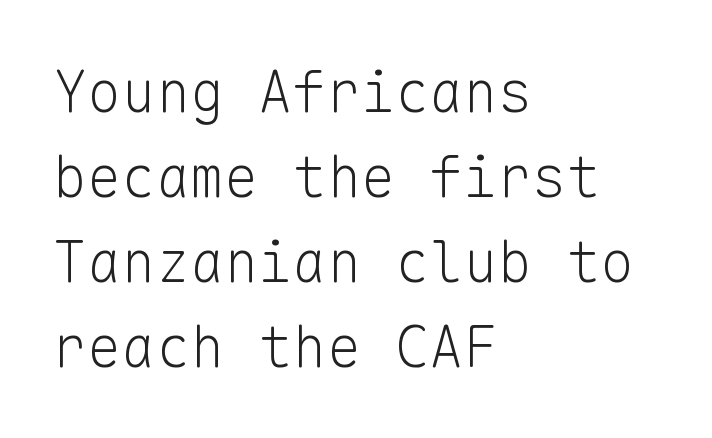
Q: Is the text bold? A: No.
Q: Is the text italic (slanted)? A: No, it is upright.
Q: Is the typeface a serif or a sans-serif typeface? A: Sans-serif.
Q: Is the text underlined? A: No.
Q: How is the paragraph aligned? A: Left-aligned.
Q: Is the spacing between letters normal or unusually wide? A: Normal.
Q: Is the spacing between lines tight, normal or loose? A: Normal.
Q: Width (condensed, normal, or wide)? A: Normal.
Q: Stroke contrast? A: Low.
Q: x-height? A: Medium.
Q: Monospaced? A: Yes.
